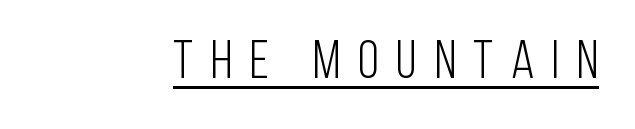
The image shows 54 px light, condensed sans-serif type, upright; set unusually wide letter spacing (+0.33 em), underlined; low stroke contrast and a large x-height.
